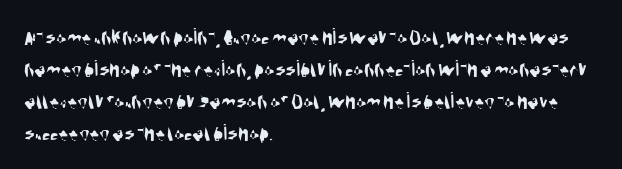
The specimen omits any rule beneath the text block's lines. The setting favours the left margin, as ordinary paragraphs usually do. Vertically, the passage feels balanced, rows spaced as you'd expect. The letterforms sit shoulder to shoulder at normal distance.
